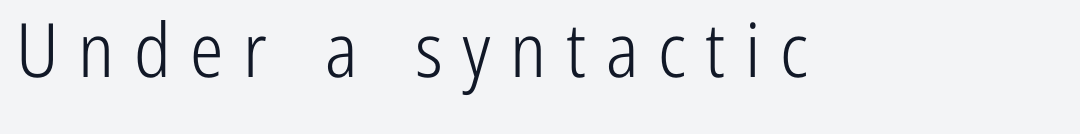
{"serif": "no", "italic": "no", "bold": "no", "weight": "light", "width": "condensed", "stroke_contrast": "low", "x_height": "medium", "monospaced": "no", "underline": "no", "letter_spacing": "wide", "letter_spacing_em": 0.26, "glyph_px": 75}
